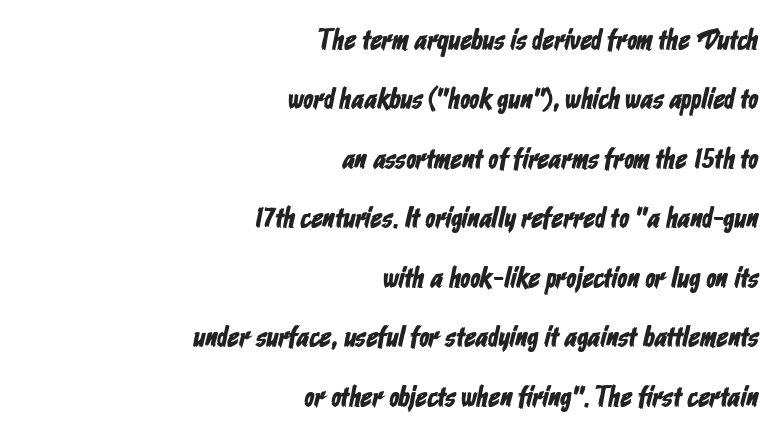
The space directly below the letters is spotless. The gaps between neighbouring characters are ordinary and unremarkable. A student would call this right alignment; a typographer would say flush right, rag left. Nothing sits at the stroke ends, so this counts as sans-serif. You could not count columns in this text — the font is proportionally spaced. This block would shrink considerably if given ordinary leading; it's expanded now.
